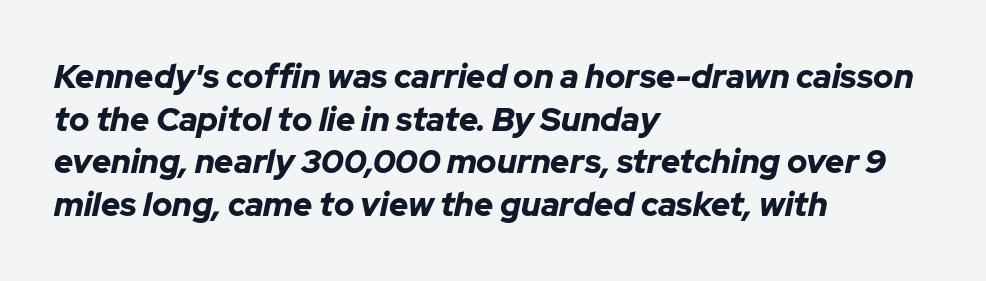
The rendering anchors every line to the left-hand side. Chunky letters — that's bold for sure. Does the lettering tilt? It does — this is italic. This sample has the flowing, uneven cadence of proportional lettering.
